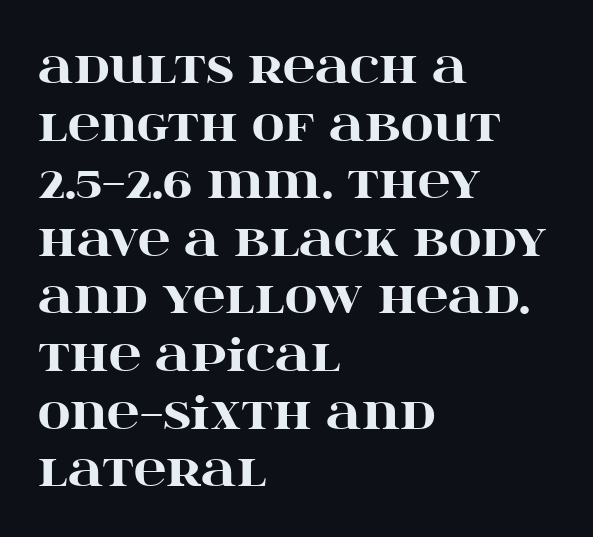
The image shows 45 px heavy, wide serif type, upright; set left-aligned, normal line spacing (1.28x), normal letter spacing, not underlined; high stroke contrast and a large x-height.
